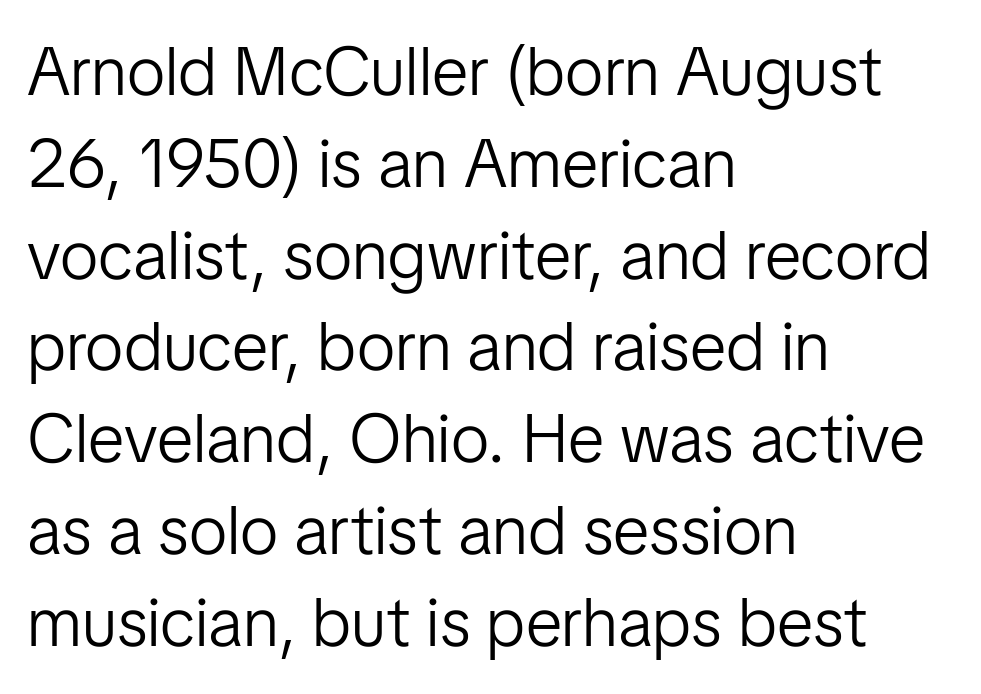
{"serif": "no", "italic": "no", "bold": "no", "weight": "light", "width": "normal", "stroke_contrast": "low", "x_height": "medium", "monospaced": "no", "underline": "no", "align": "left", "line_spacing": "normal", "line_spacing_ratio": 1.35, "letter_spacing": "normal", "letter_spacing_em": 0.0, "glyph_px": 68}
